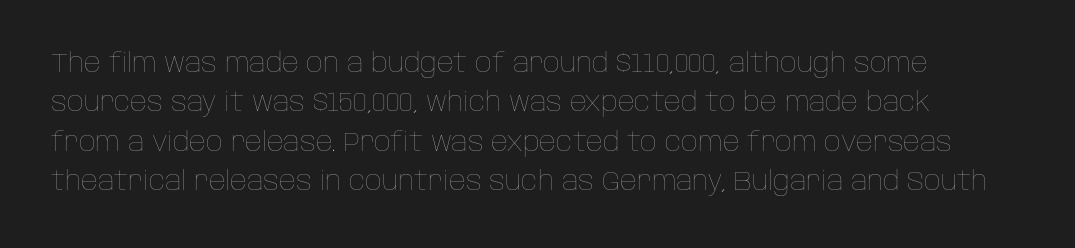
No heavy texture on the line: the type isn't bold. A bare baseline throughout the passage. When letters stand straight like this, we call the style roman or upright. Default kerning and tracking; the words read as compact shapes. The space between consecutive lines is moderate.
